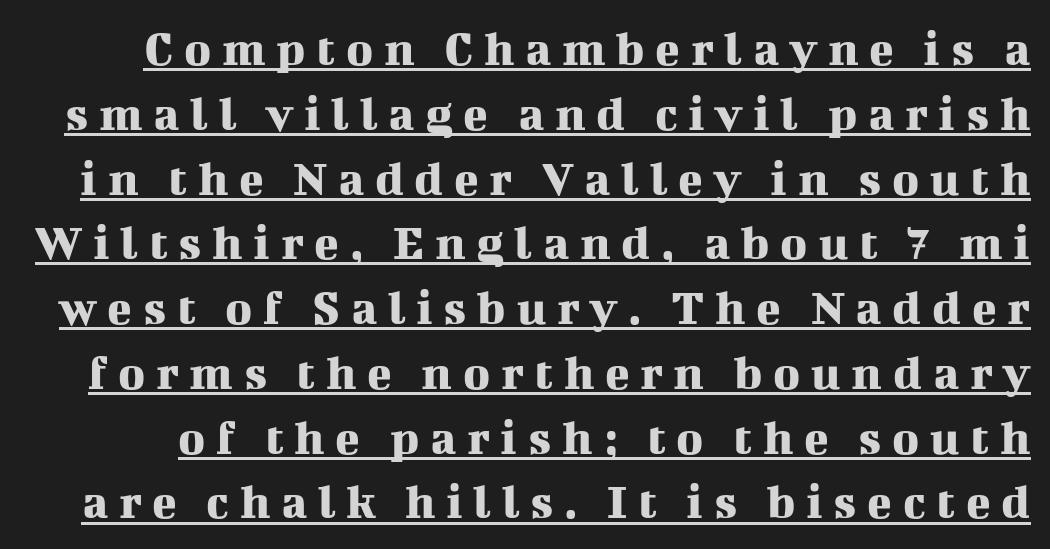
Q: Is the text italic (slanted)? A: No, it is upright.
Q: Is the typeface a serif or a sans-serif typeface? A: Serif.
Q: Is the text underlined? A: Yes.
Q: Is the spacing between letters normal or unusually wide? A: Unusually wide.
Q: Is the spacing between lines tight, normal or loose? A: Normal.
Q: Width (condensed, normal, or wide)? A: Normal.
Q: Stroke contrast? A: Medium.
Q: x-height? A: Medium.
Q: Monospaced? A: No.
